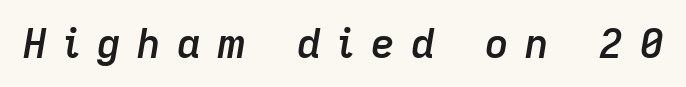
Tall strokes in this sample are angled rather than plumb. Glance below the letters and you will spot only blank space. Compared with an ordinary text face, these strokes are moderately heavier — a semibold. Is this a fixed-width face? No — the glyphs have proportional, varying widths.
